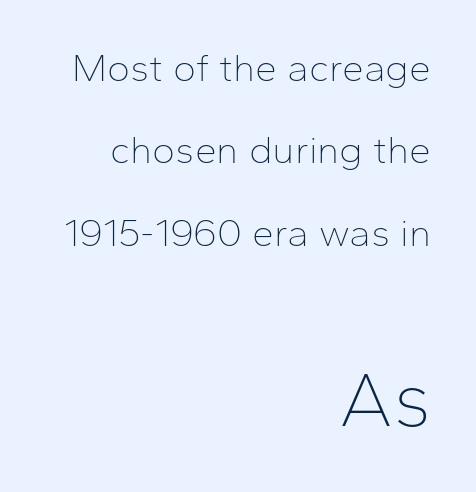
Q: Is the text bold? A: No.
Q: Is the text italic (slanted)? A: No, it is upright.
Q: Is the typeface a serif or a sans-serif typeface? A: Sans-serif.
Q: Is the text underlined? A: No.
Q: How is the paragraph aligned? A: Right-aligned.
Q: Is the spacing between letters normal or unusually wide? A: Normal.
Q: Is the spacing between lines tight, normal or loose? A: Loose.
Q: Which block of text is set in a larger size, the first (top) or the second (bottom)? A: The second (bottom) one.
Q: Width (condensed, normal, or wide)? A: Normal.
Q: Stroke contrast? A: Low.
Q: x-height? A: Medium.
Q: Monospaced? A: No.
